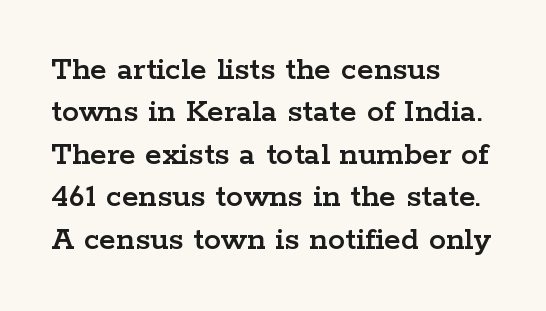
Q: Is the text italic (slanted)? A: No, it is upright.
Q: Is the typeface a serif or a sans-serif typeface? A: Serif.
Q: Is the text underlined? A: No.
Q: How is the paragraph aligned? A: Left-aligned.
Q: Is the spacing between letters normal or unusually wide? A: Normal.
Q: Is the spacing between lines tight, normal or loose? A: Normal.
Q: Width (condensed, normal, or wide)? A: Wide.
Q: Stroke contrast? A: Low.
Q: x-height? A: Medium.
Q: Monospaced? A: No.
